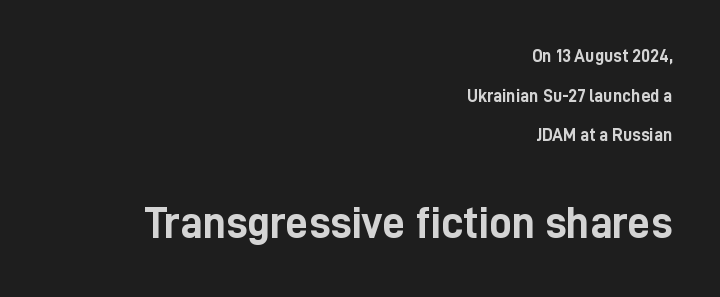
This sample uses a sans-serif face. The rendering uses natural spacing where letterforms have individual widths. Typesetter's note — lower block bumped up in size, upper block left smaller. A roman cut, with each character standing at attention. The lines are spread far apart with generous leading.
